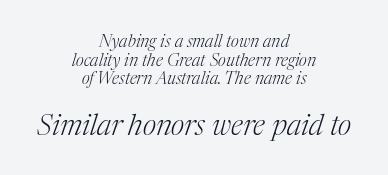
Whoever set this made the second block the dominant, larger element. Style check: oblique. Serifs: yes, visible at the terminals of the letterforms. Horizontal bands of white between lines are thin slivers. These lines keep a tight, regular rhythm from letter to letter. Looks like regular typesetting: each glyph gets only the width it needs.
